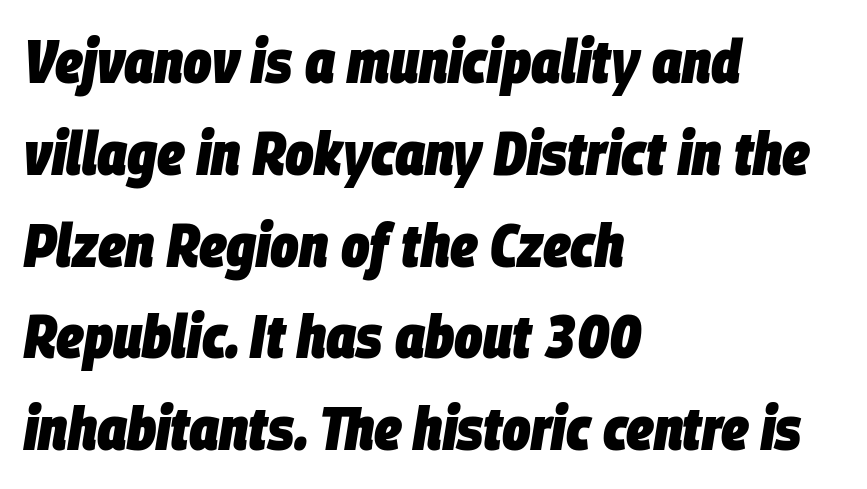
The baseline area is clear. Bold? Absolutely — the strokes are thick and heavy. These lines are set flush left with a ragged right edge. How would I describe the line gaps? Plain and ordinary. Students, note that the glyphs here touch the page at normal intervals. Note the varied advance widths — an 'i' is clearly narrower than an 'm'.
